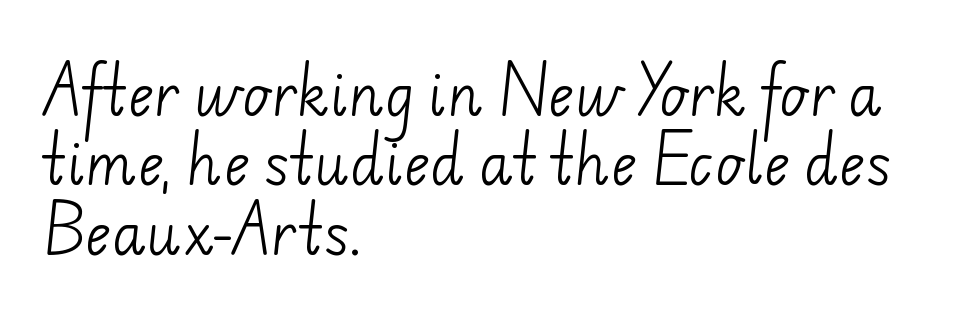
Q: Is the text bold? A: No.
Q: Is the typeface a serif or a sans-serif typeface? A: Sans-serif.
Q: Is the text underlined? A: No.
Q: How is the paragraph aligned? A: Left-aligned.
Q: Is the spacing between letters normal or unusually wide? A: Normal.
Q: Width (condensed, normal, or wide)? A: Normal.
Q: Stroke contrast? A: Low.
Q: x-height? A: Small.
Q: Monospaced? A: No.
